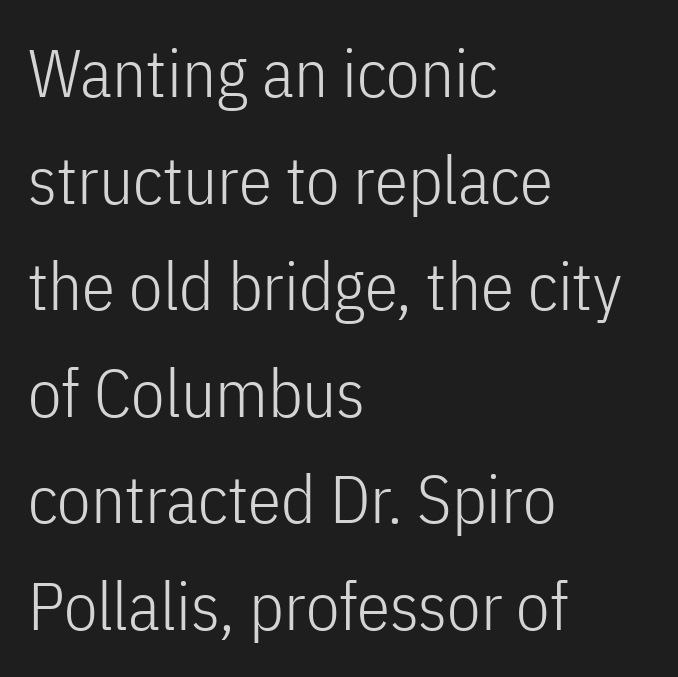
{"serif": "no", "italic": "no", "bold": "no", "weight": "light", "width": "condensed", "stroke_contrast": "low", "x_height": "medium", "monospaced": "no", "underline": "no", "align": "left", "line_spacing": "normal", "line_spacing_ratio": 1.59, "letter_spacing": "normal", "letter_spacing_em": 0.0, "glyph_px": 67}
